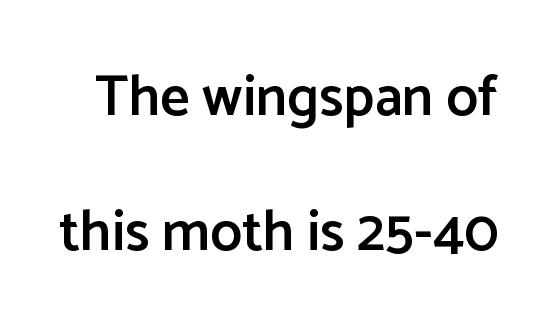
{"serif": "no", "italic": "no", "bold": "semi", "weight": "semibold", "width": "normal", "stroke_contrast": "low", "x_height": "medium", "monospaced": "no", "underline": "no", "line_spacing": "loose", "line_spacing_ratio": 2.37, "letter_spacing": "normal", "letter_spacing_em": 0.0, "glyph_px": 57}
